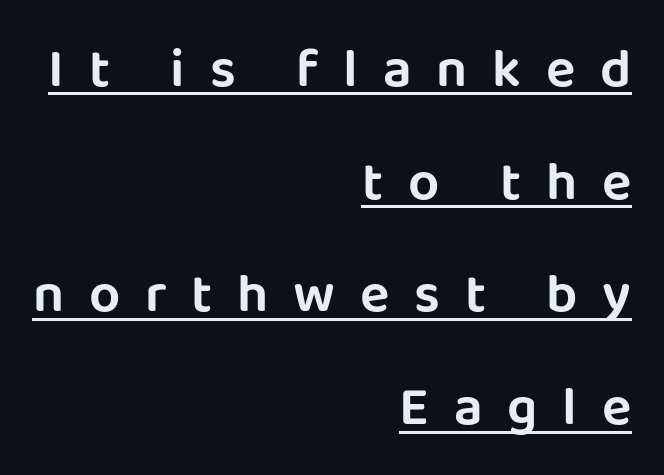
The image shows 55 px sans-serif type, upright; set right-aligned, loose line spacing (2.05x), unusually wide letter spacing (+0.45 em), underlined; low stroke contrast and a large x-height.
